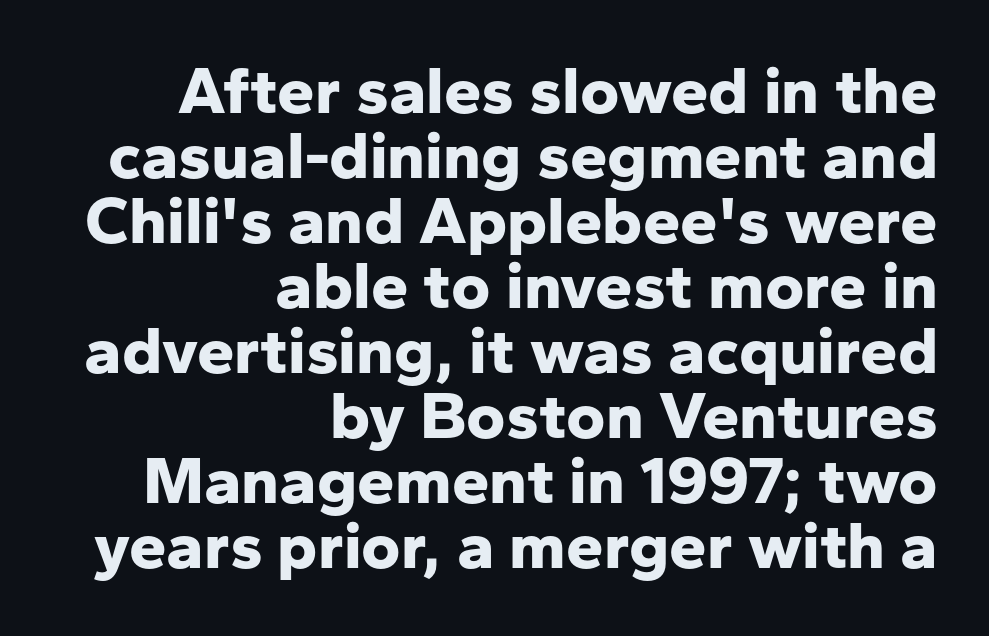
{"serif": "no", "italic": "no", "bold": "yes", "weight": "bold", "width": "normal", "stroke_contrast": "low", "x_height": "medium", "monospaced": "no", "underline": "no", "align": "right", "line_spacing": "tight", "line_spacing_ratio": 0.97, "letter_spacing": "normal", "letter_spacing_em": 0.0, "glyph_px": 67}
